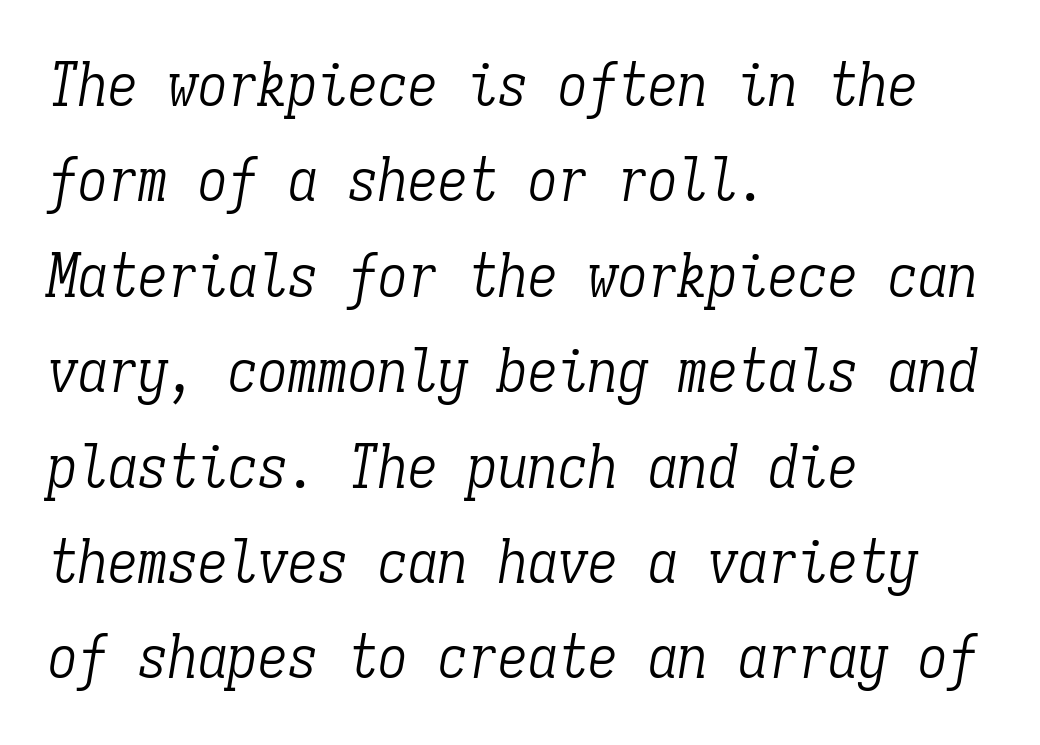
{"serif": "yes", "italic": "yes", "lean": "right", "slant_degrees": 9, "bold": "no", "weight": "light", "width": "condensed", "stroke_contrast": "low", "x_height": "medium", "monospaced": "yes", "underline": "no", "align": "left", "line_spacing": "normal", "line_spacing_ratio": 1.59, "letter_spacing": "normal", "letter_spacing_em": 0.0, "glyph_px": 60}
